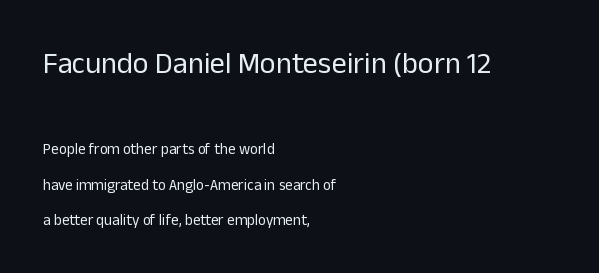
The image shows 30 px regular-weight sans-serif type, upright; set left-aligned, loose line spacing (2.39x), normal letter spacing, not underlined; the first (top) block is 2.0x larger; low stroke contrast and a medium x-height.
